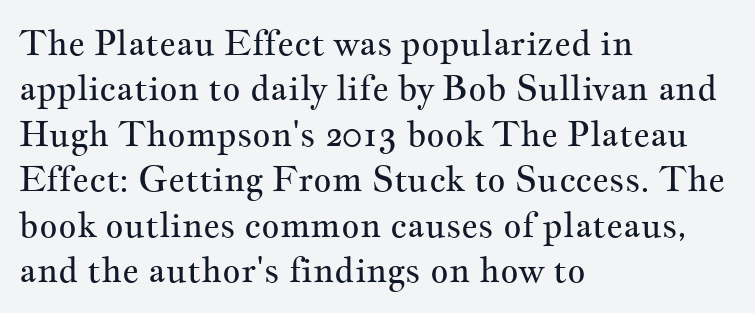
Q: Is the text bold? A: No.
Q: Is the text italic (slanted)? A: No, it is upright.
Q: Is the typeface a serif or a sans-serif typeface? A: Serif.
Q: Is the text underlined? A: No.
Q: How is the paragraph aligned? A: Left-aligned.
Q: Is the spacing between letters normal or unusually wide? A: Normal.
Q: Is the spacing between lines tight, normal or loose? A: Normal.
Q: Width (condensed, normal, or wide)? A: Wide.
Q: Stroke contrast? A: Medium.
Q: x-height? A: Small.
Q: Monospaced? A: No.
